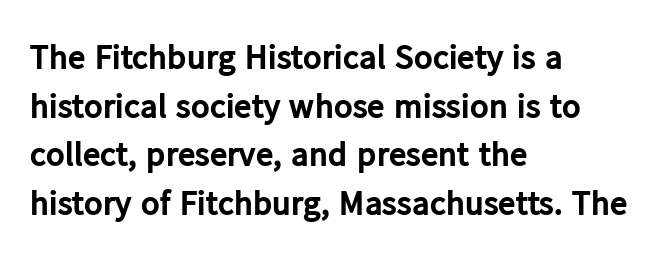
Q: Is the text bold? A: Yes.
Q: Is the text italic (slanted)? A: No, it is upright.
Q: Is the typeface a serif or a sans-serif typeface? A: Sans-serif.
Q: Is the text underlined? A: No.
Q: How is the paragraph aligned? A: Left-aligned.
Q: Is the spacing between letters normal or unusually wide? A: Normal.
Q: Is the spacing between lines tight, normal or loose? A: Normal.
Q: Width (condensed, normal, or wide)? A: Normal.
Q: Stroke contrast? A: Low.
Q: x-height? A: Medium.
Q: Monospaced? A: No.
